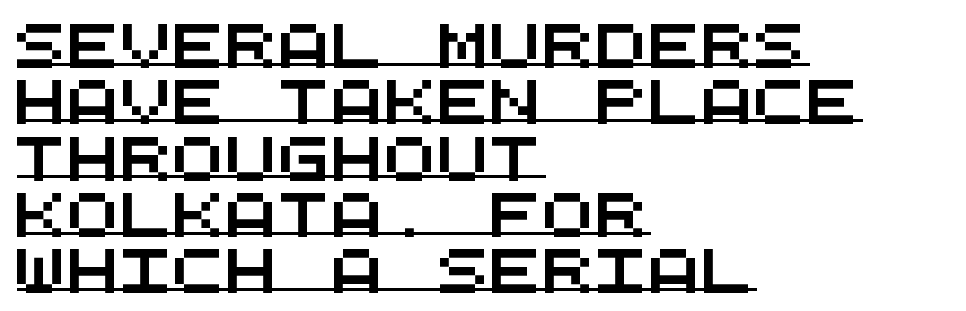
{"serif": "no", "width": "wide", "stroke_contrast": "medium", "x_height": "large", "monospaced": "yes", "underline": "yes", "align": "left", "line_spacing": "normal", "line_spacing_ratio": 1.28, "letter_spacing": "normal", "letter_spacing_em": 0.0, "glyph_px": 44}
